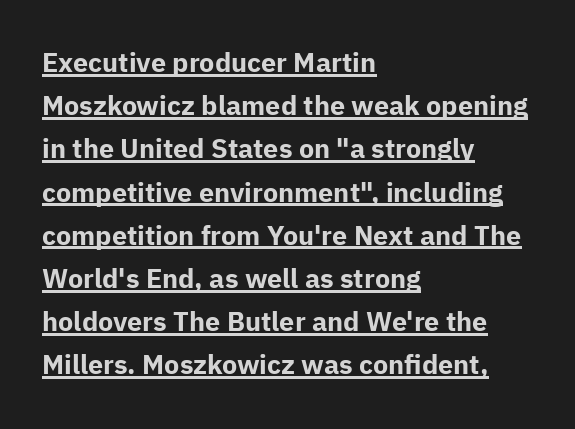
What stands out about the letter spacing? Nothing — it is the standard amount. The line-height multiplier appears to be the usual default. Typographic density is high because the face is bold. What decoration does the sample have? An underline.
